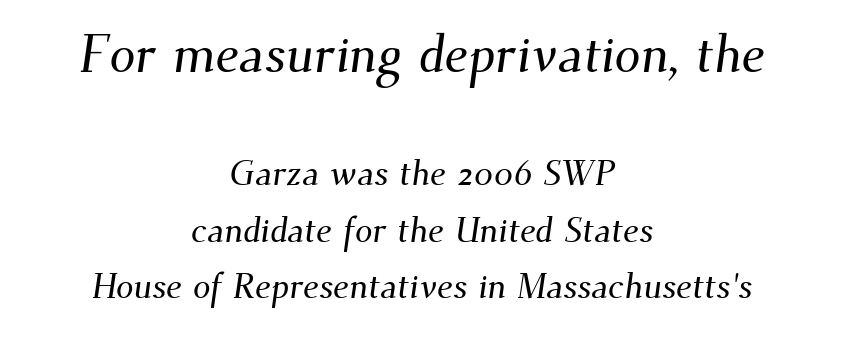
I'd call this a serif setting — the letters wear small feet. Does the bottom block carry the larger type? No, the top block does. Nobody touched the tracking dial on this one. Leading: standard. Do the characters align in a grid? No, the font is proportional. Lines of text with bare space underneath.
